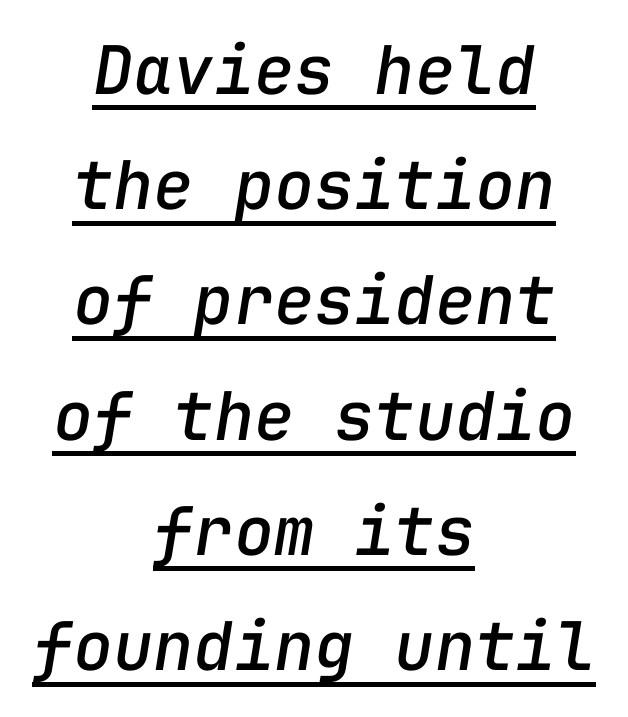
The image shows 67 px text type, italic (leaning right), monospaced; set centered, line spacing 1.72x, normal letter spacing, underlined; low stroke contrast and a medium x-height.
